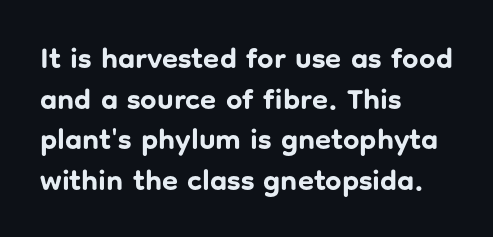
Q: Is the text bold? A: Yes.
Q: Is the text italic (slanted)? A: No, it is upright.
Q: Is the typeface a serif or a sans-serif typeface? A: Sans-serif.
Q: Is the text underlined? A: No.
Q: How is the paragraph aligned? A: Left-aligned.
Q: Is the spacing between letters normal or unusually wide? A: Normal.
Q: Is the spacing between lines tight, normal or loose? A: Normal.
Q: Width (condensed, normal, or wide)? A: Normal.
Q: Stroke contrast? A: Low.
Q: x-height? A: Medium.
Q: Monospaced? A: No.
